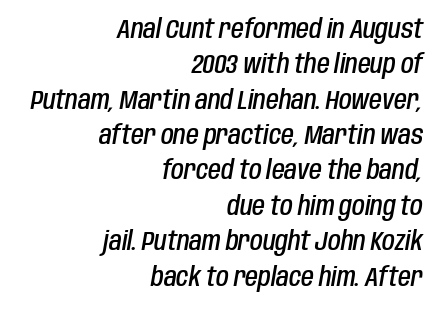
Emphasis-style slanted type is in use. Alignment: flush right. Underline: absent. Successive baselines arrive at the customary interval.
